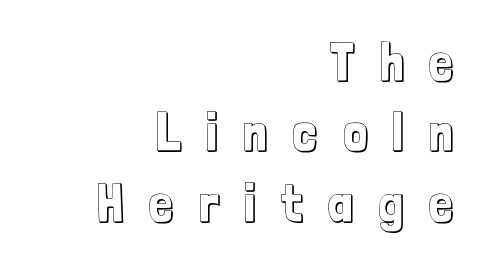
The image shows 53 px condensed type, upright; set right-aligned, normal line spacing (1.33x), unusually wide letter spacing (+0.49 em), not underlined; a medium x-height.
